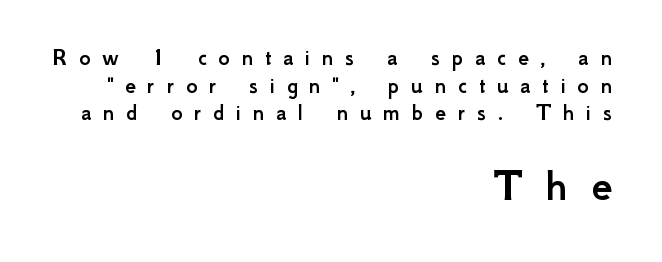
The image shows 47 px sans-serif type, upright; set right-aligned, tight line spacing (1.15x), unusually wide letter spacing (+0.49 em), not underlined; the second (bottom) block is 1.96x larger; low stroke contrast and a small x-height.
